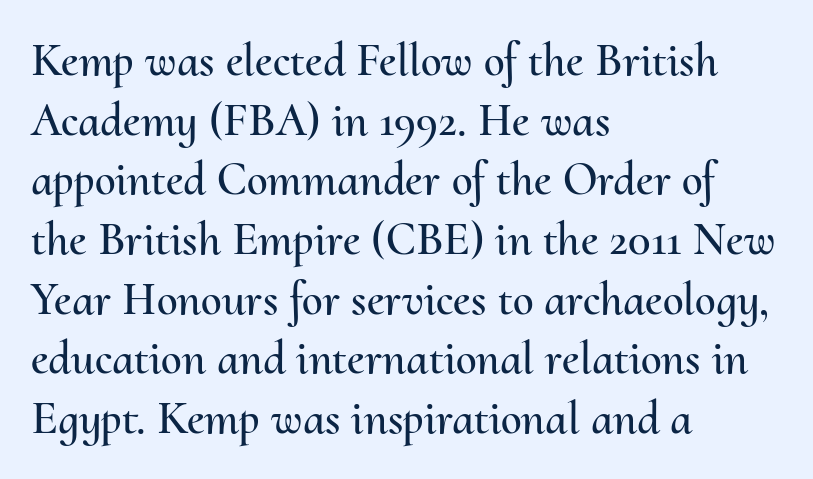
Q: Is the text italic (slanted)? A: No, it is upright.
Q: Is the text underlined? A: No.
Q: How is the paragraph aligned? A: Left-aligned.
Q: Is the spacing between letters normal or unusually wide? A: Normal.
Q: Is the spacing between lines tight, normal or loose? A: Normal.
Q: Width (condensed, normal, or wide)? A: Normal.
Q: Stroke contrast? A: Medium.
Q: x-height? A: Small.
Q: Monospaced? A: No.
